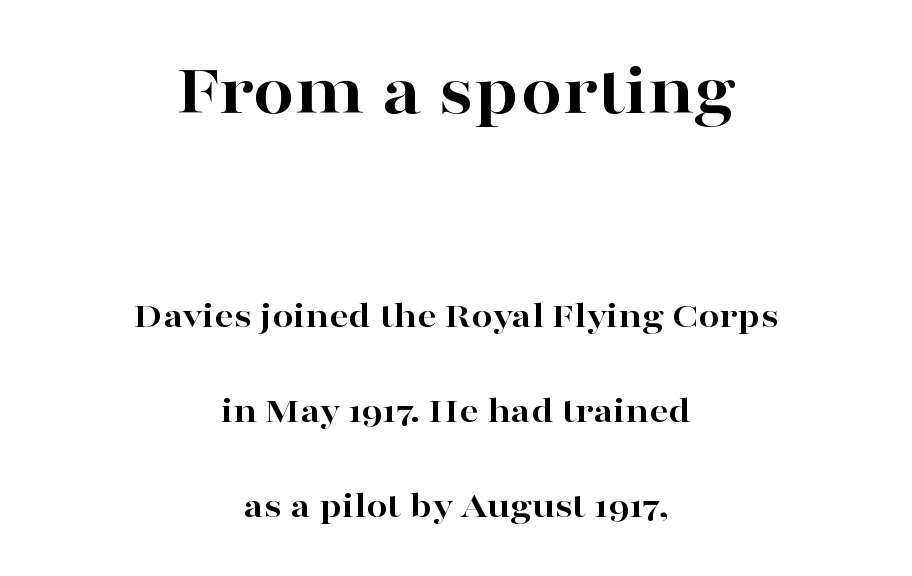
{"serif": "yes", "italic": "no", "bold": "yes", "weight": "bold", "width": "wide", "stroke_contrast": "high", "x_height": "medium", "monospaced": "no", "underline": "no", "align": "center", "line_spacing": "loose", "line_spacing_ratio": 2.5, "letter_spacing": "normal", "letter_spacing_em": 0.0, "larger_block": "first", "size_ratio": 1.97, "glyph_px": 75}
